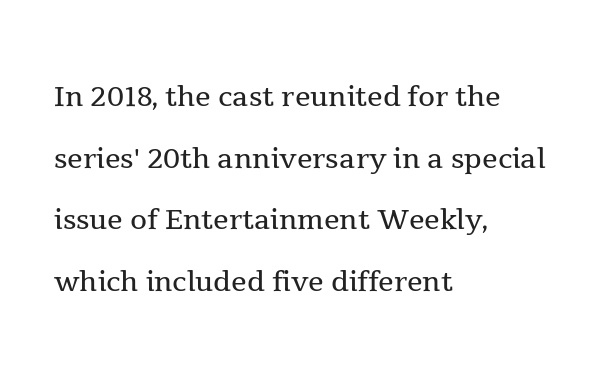
Nobody touched the tracking dial on this one. This is roman type, the default non-slanted kind. Summary of vertical rhythm: regular, with standard interline spacing. Casual observation: everything's shoved over to the left.
